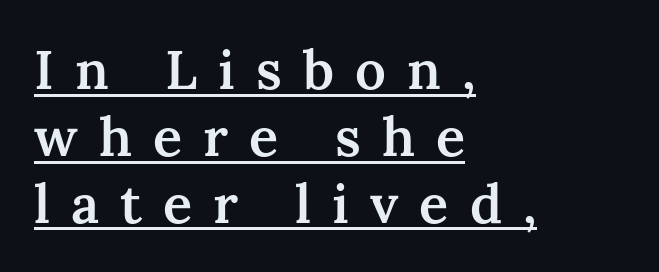
Q: Is the text bold? A: Semi-bold.
Q: Is the text italic (slanted)? A: No, it is upright.
Q: Is the typeface a serif or a sans-serif typeface? A: Serif.
Q: Is the text underlined? A: Yes.
Q: How is the paragraph aligned? A: Left-aligned.
Q: Is the spacing between letters normal or unusually wide? A: Unusually wide.
Q: Width (condensed, normal, or wide)? A: Normal.
Q: Stroke contrast? A: Medium.
Q: x-height? A: Medium.
Q: Monospaced? A: No.
